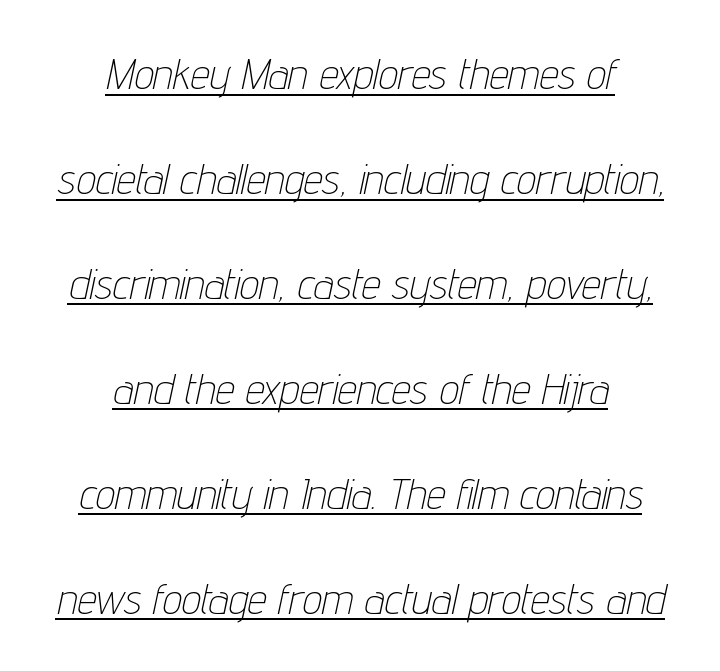
The image shows 43 px thin, condensed type, italic (leaning right); set centered, loose line spacing (2.44x), normal letter spacing, underlined; low stroke contrast and a medium x-height.
